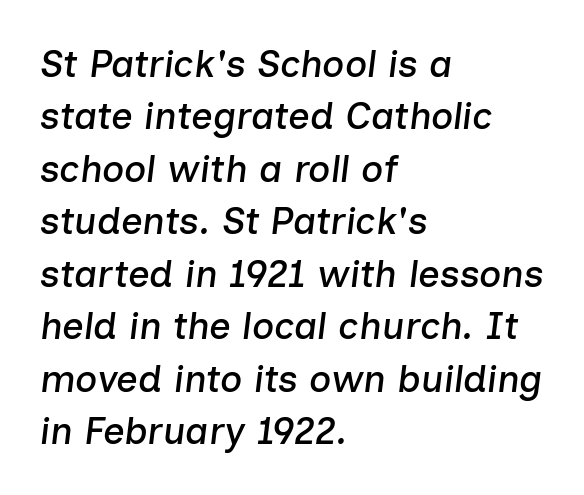
{"italic": "yes", "lean": "right", "slant_degrees": 7, "width": "normal", "stroke_contrast": "low", "x_height": "medium", "monospaced": "no", "underline": "no", "align": "left", "line_spacing": "normal", "line_spacing_ratio": 1.38, "letter_spacing": "normal", "letter_spacing_em": 0.0, "glyph_px": 38}
